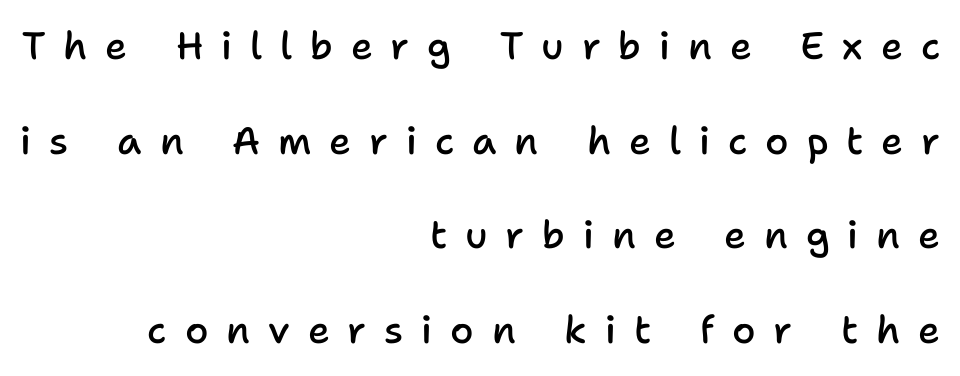
Each word looks stretched out because of the extra space between its letters. Compared with a flush-left layout, this one pins lines to the opposite, right side. Italic? Not at all — the glyphs are vertical. A sans-serif font was chosen for this passage.
